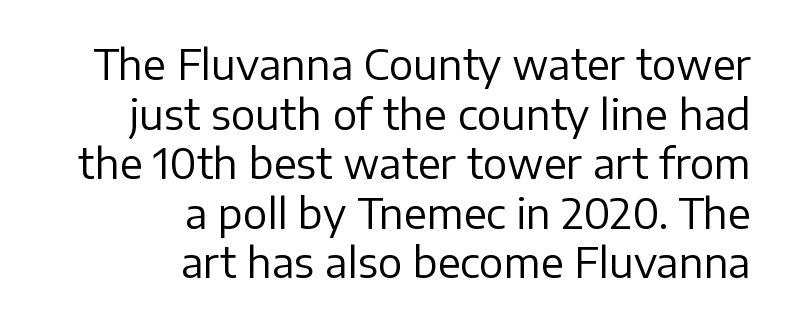
{"serif": "no", "italic": "no", "bold": "no", "weight": "regular", "width": "normal", "stroke_contrast": "low", "x_height": "medium", "monospaced": "no", "underline": "no", "align": "right", "line_spacing_ratio": 1.21, "letter_spacing": "normal", "letter_spacing_em": 0.0, "glyph_px": 41}
